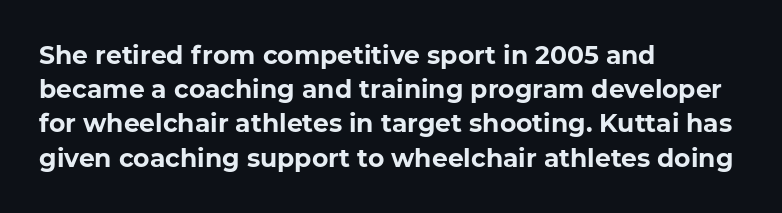
The image shows 25 px bold type; set left-aligned, normal line spacing (1.37x), normal letter spacing, not underlined.
